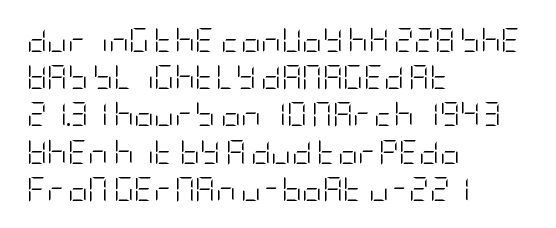
Each new line begins a customary step beneath the previous one. In CSS terms this would be text-align: left. Every character sits straight up, as roman type does. Inter-character spacing is left at the font's built-in metrics.
